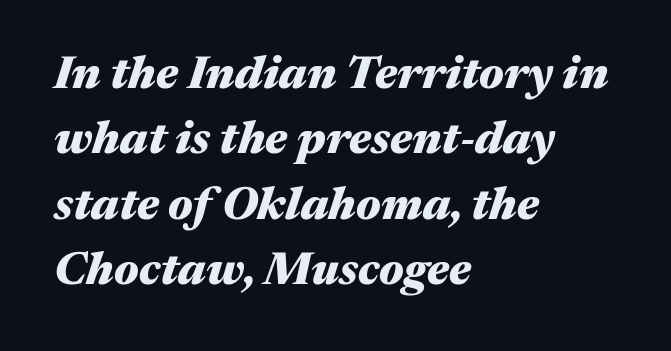
{"italic": "yes", "lean": "right", "slant_degrees": 17, "bold": "yes", "weight": "heavy", "width": "wide", "stroke_contrast": "medium", "x_height": "medium", "monospaced": "no", "underline": "no", "align": "left", "line_spacing": "normal", "line_spacing_ratio": 1.42, "letter_spacing": "normal", "letter_spacing_em": 0.0, "glyph_px": 46}
